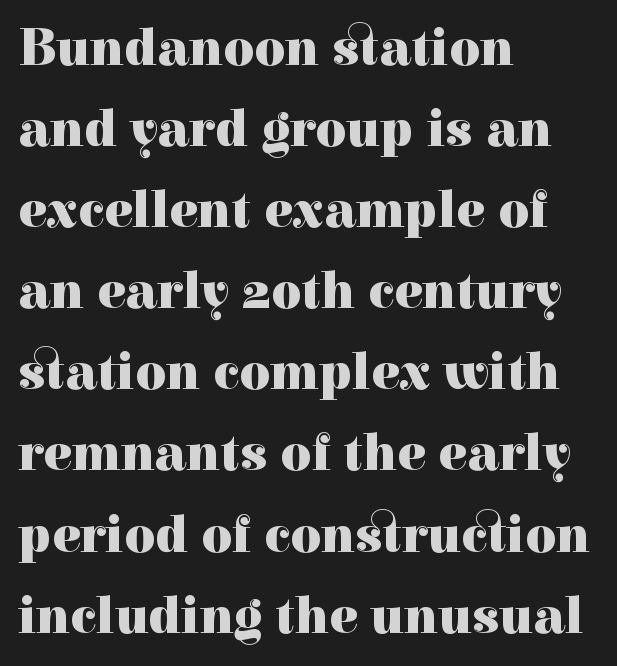
{"serif": "yes", "italic": "no", "bold": "yes", "weight": "heavy", "width": "normal", "x_height": "medium", "monospaced": "no", "underline": "no", "align": "left", "line_spacing": "normal", "line_spacing_ratio": 1.53, "letter_spacing": "normal", "letter_spacing_em": 0.0, "glyph_px": 53}
